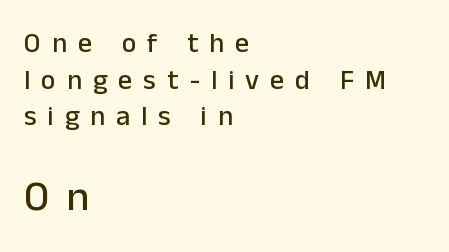
Q: Is the text italic (slanted)? A: No, it is upright.
Q: Is the typeface a serif or a sans-serif typeface? A: Sans-serif.
Q: Is the text underlined? A: No.
Q: How is the paragraph aligned? A: Left-aligned.
Q: Is the spacing between letters normal or unusually wide? A: Unusually wide.
Q: Is the spacing between lines tight, normal or loose? A: Normal.
Q: Which block of text is set in a larger size, the first (top) or the second (bottom)? A: The second (bottom) one.
Q: Width (condensed, normal, or wide)? A: Normal.
Q: Stroke contrast? A: Low.
Q: x-height? A: Medium.
Q: Monospaced? A: No.
